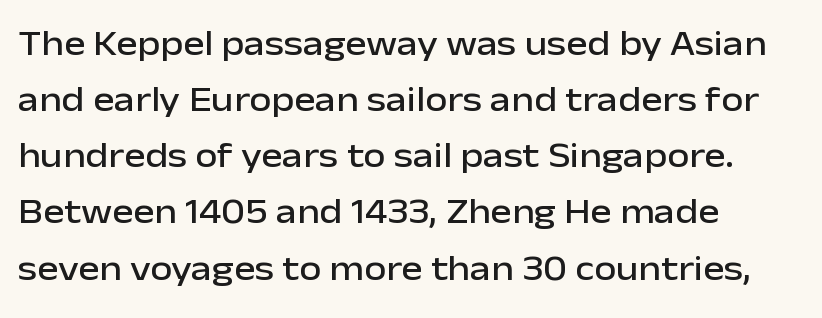
The image shows 36 px sans-serif type, upright; set left-aligned, normal line spacing (1.56x), normal letter spacing, not underlined; low stroke contrast and a medium x-height.
